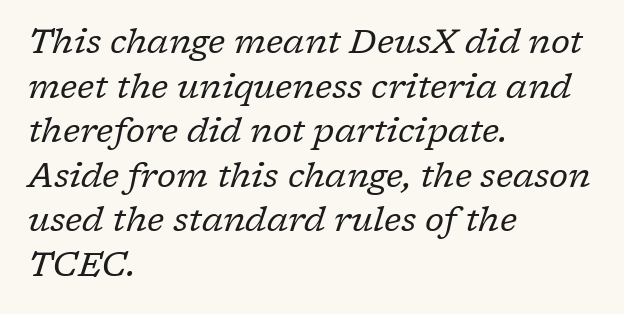
The image shows 34 px regular-weight serif type, italic (leaning right); set left-aligned, normal line spacing (1.31x), normal letter spacing, not underlined; low stroke contrast and a medium x-height.
